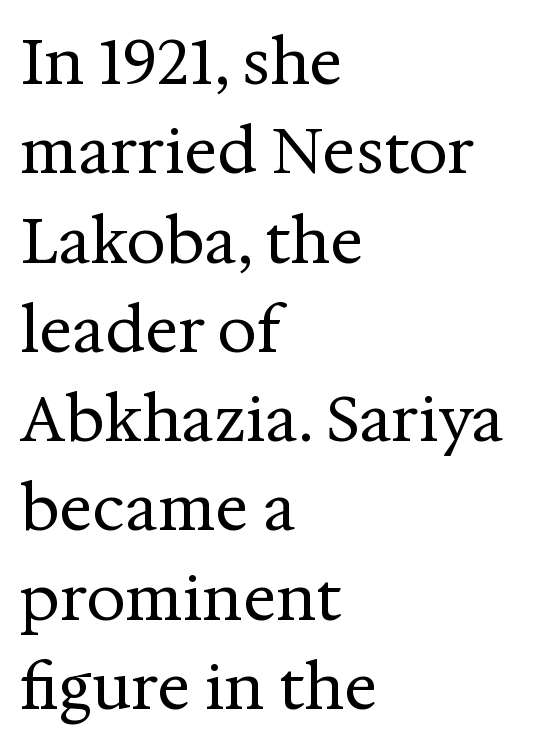
No extra tracking has been applied to these lines. The lettering holds an erect, upright posture throughout. Look at the bottom of the vertical strokes: they flare into serifs here. Reading down the block, your eye returns to a fixed left position each line. Each stroke keeps to a modest, everyday thickness or less.
